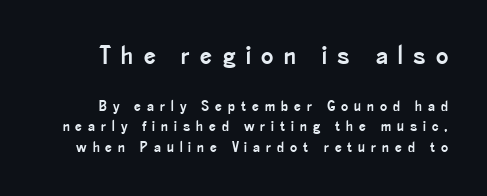
Q: Is the text italic (slanted)? A: No, it is upright.
Q: Is the text underlined? A: No.
Q: Is the spacing between letters normal or unusually wide? A: Unusually wide.
Q: Is the spacing between lines tight, normal or loose? A: Normal.
Q: Which block of text is set in a larger size, the first (top) or the second (bottom)? A: The first (top) one.
